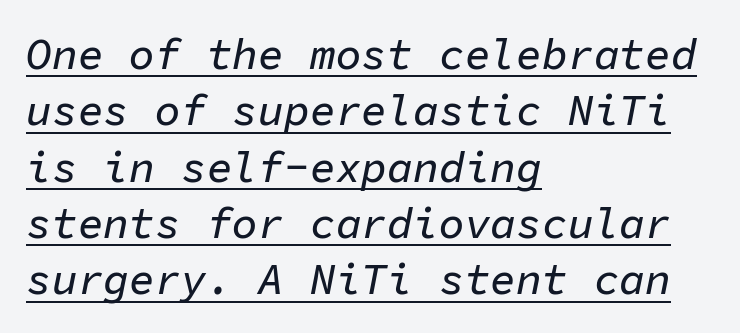
Q: Is the text italic (slanted)? A: Yes, it leans right by about 11 degrees.
Q: Is the text underlined? A: Yes.
Q: How is the paragraph aligned? A: Left-aligned.
Q: Is the spacing between letters normal or unusually wide? A: Normal.
Q: Is the spacing between lines tight, normal or loose? A: Normal.
Q: Width (condensed, normal, or wide)? A: Normal.
Q: Stroke contrast? A: Low.
Q: x-height? A: Medium.
Q: Monospaced? A: Yes.
